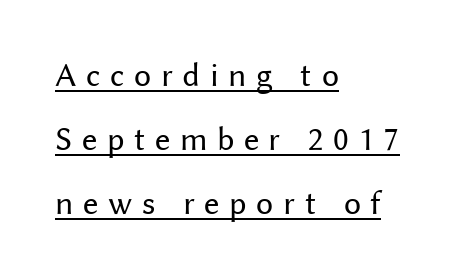
Is this a fixed-width face? No — the glyphs have proportional, varying widths. Letterform terminals end flat and unadorned throughout the passage. The ragged edge is on the right, which tells us the setting is flush left. Observe the wide spacing: letters keep a clear distance from each other. In designer terms, the underline attribute is active on this setting. Notice how the stems are strictly vertical — no italics here.
